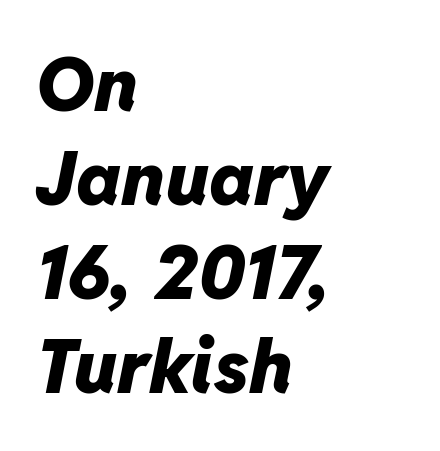
Horizontally, the lines are justified to the leading edge only. Glyph-to-glyph distance matches everyday printed text. Set as a true bold cut, around the 700 mark. These lines are rendered in a variable-pitch font.
